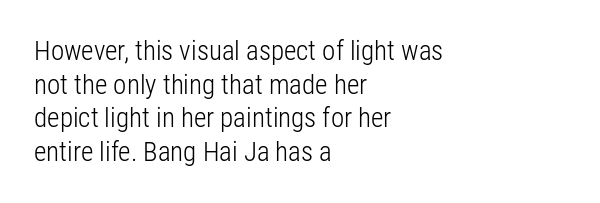
The image shows 27 px text type, upright; set left-aligned, normal line spacing (1.25x), normal letter spacing, not underlined.
